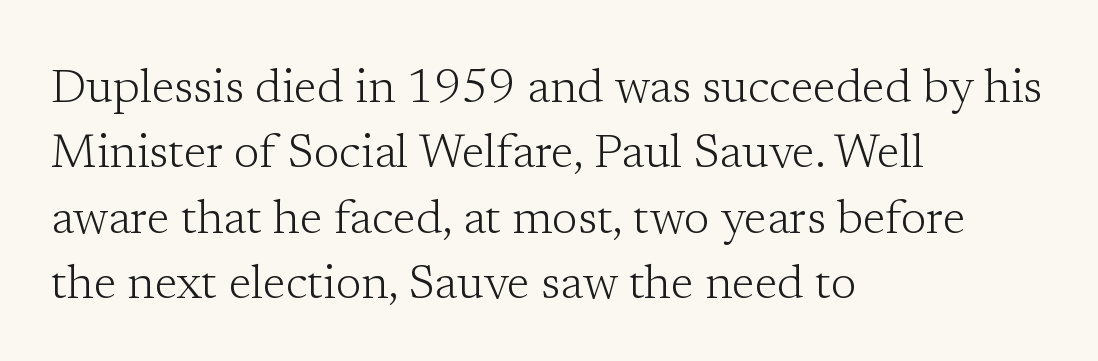
Q: Is the text bold? A: No.
Q: Is the text italic (slanted)? A: No, it is upright.
Q: Is the typeface a serif or a sans-serif typeface? A: Serif.
Q: Is the text underlined? A: No.
Q: How is the paragraph aligned? A: Left-aligned.
Q: Is the spacing between letters normal or unusually wide? A: Normal.
Q: Is the spacing between lines tight, normal or loose? A: Normal.
Q: Width (condensed, normal, or wide)? A: Normal.
Q: Stroke contrast? A: Low.
Q: x-height? A: Medium.
Q: Monospaced? A: No.
